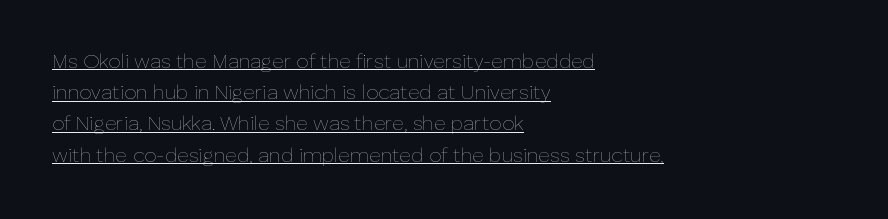
{"italic": "no", "bold": "no", "underline": "yes", "align": "left", "line_spacing": "normal", "line_spacing_ratio": 1.56, "letter_spacing": "normal", "letter_spacing_em": 0.0, "glyph_px": 20}
